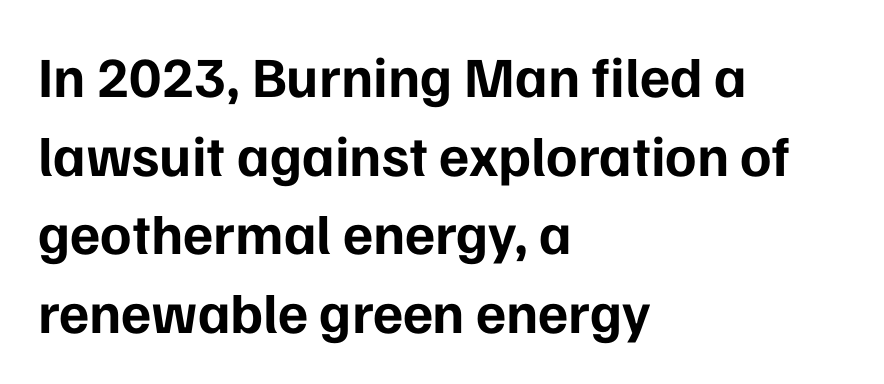
The image shows 57 px bold sans-serif type, upright; set left-aligned, normal line spacing (1.38x), normal letter spacing, not underlined; low stroke contrast and a medium x-height.
